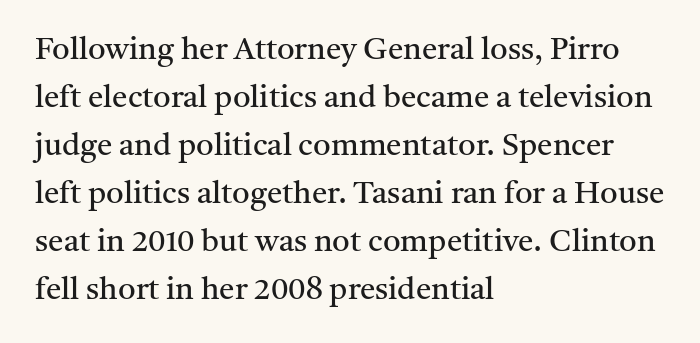
Q: Is the text bold? A: No.
Q: Is the text italic (slanted)? A: No, it is upright.
Q: Is the typeface a serif or a sans-serif typeface? A: Serif.
Q: Is the text underlined? A: No.
Q: How is the paragraph aligned? A: Left-aligned.
Q: Is the spacing between letters normal or unusually wide? A: Normal.
Q: Is the spacing between lines tight, normal or loose? A: Normal.
Q: Width (condensed, normal, or wide)? A: Normal.
Q: Stroke contrast? A: Medium.
Q: x-height? A: Medium.
Q: Monospaced? A: No.
